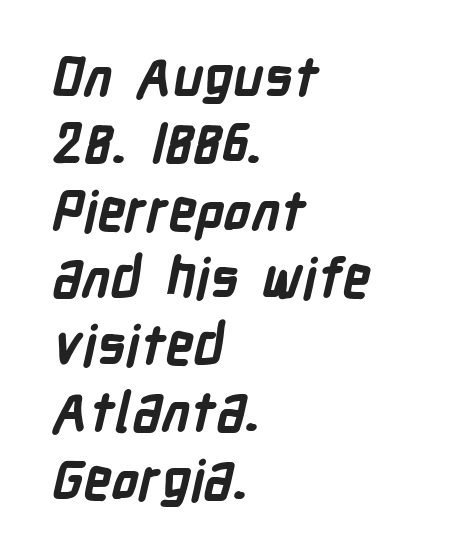
{"serif": "no", "bold": "yes", "weight": "bold", "width": "condensed", "stroke_contrast": "low", "x_height": "medium", "monospaced": "no", "underline": "no", "align": "left", "line_spacing_ratio": 1.22, "letter_spacing": "normal", "letter_spacing_em": 0.0, "glyph_px": 55}
